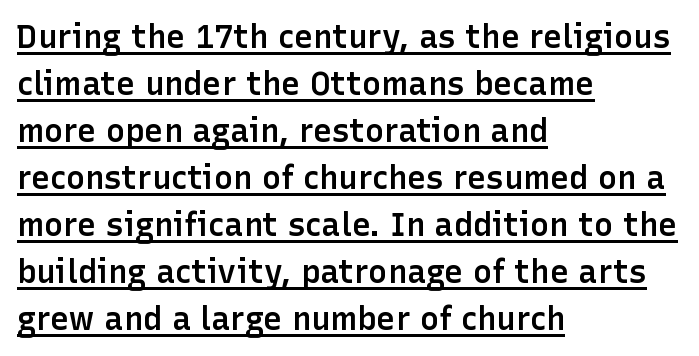
Q: Is the text bold? A: Semi-bold.
Q: Is the text italic (slanted)? A: No, it is upright.
Q: Is the typeface a serif or a sans-serif typeface? A: Sans-serif.
Q: Is the text underlined? A: Yes.
Q: How is the paragraph aligned? A: Left-aligned.
Q: Is the spacing between letters normal or unusually wide? A: Normal.
Q: Is the spacing between lines tight, normal or loose? A: Normal.
Q: Width (condensed, normal, or wide)? A: Normal.
Q: Stroke contrast? A: Low.
Q: x-height? A: Medium.
Q: Monospaced? A: No.
